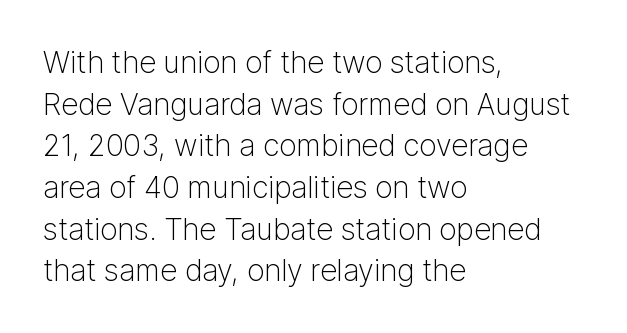
Q: Is the text bold? A: No.
Q: Is the text italic (slanted)? A: No, it is upright.
Q: Is the typeface a serif or a sans-serif typeface? A: Sans-serif.
Q: Is the text underlined? A: No.
Q: How is the paragraph aligned? A: Left-aligned.
Q: Is the spacing between letters normal or unusually wide? A: Normal.
Q: Is the spacing between lines tight, normal or loose? A: Normal.
Q: Width (condensed, normal, or wide)? A: Normal.
Q: Stroke contrast? A: Low.
Q: x-height? A: Medium.
Q: Monospaced? A: No.
